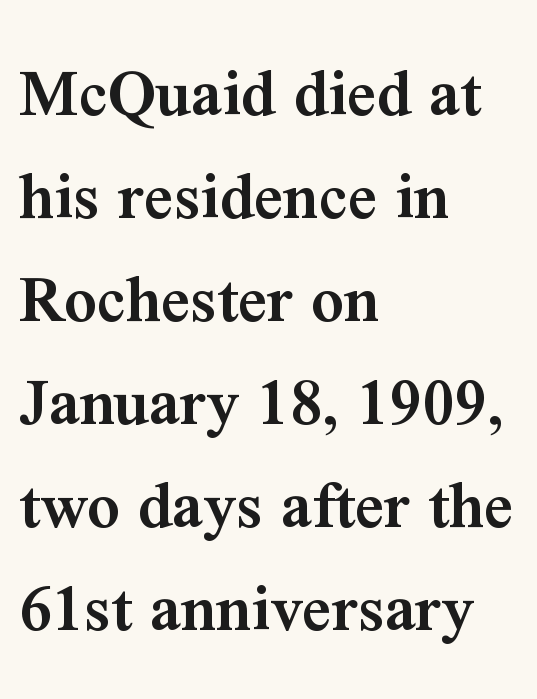
The lettering holds an erect, upright posture throughout. The face used here is a semibold: visibly heavier than regular, lighter than bold. You could call the tracking neutral — neither tight nor loose. Do the characters align in a grid? No, the font is proportional. Unmarked baselines from the first word to the last. Little horizontal feet cap the strokes, marking this as serif type.
